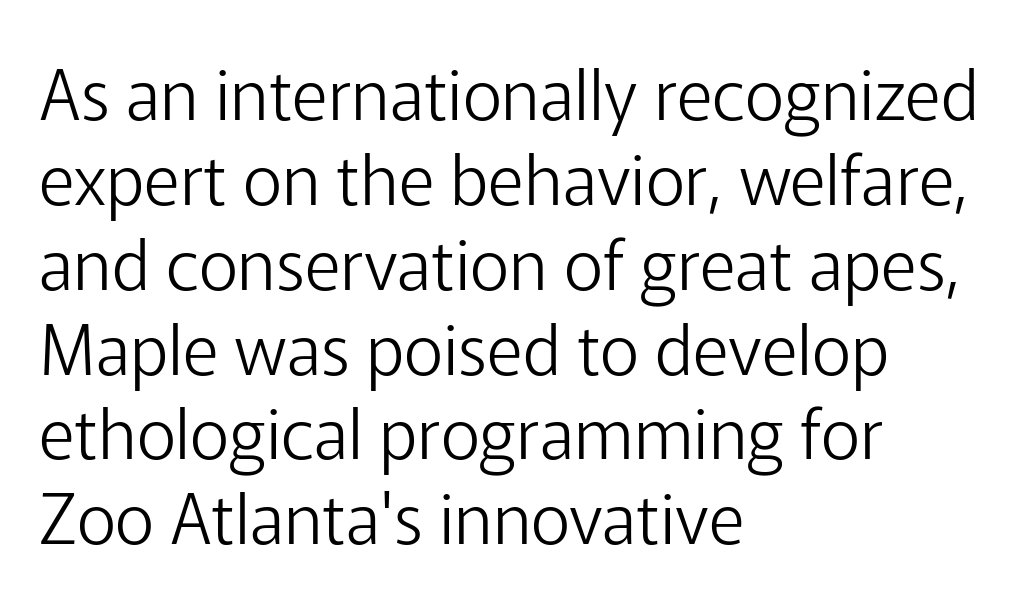
The glyphs in this specimen are sans serif. These lines are rendered in a variable-pitch font. Notice how the stems are strictly vertical — no italics here. Inter-character spacing is left at the font's built-in metrics.
